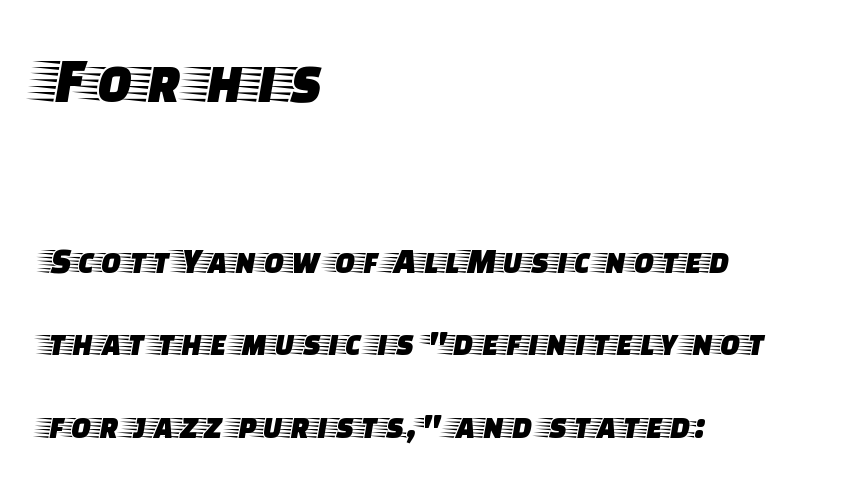
Does the bottom block carry the larger type? No, the top block does. Notice the wide empty band between every row — that's loose leading. The string is rendered with underlining switched off.
